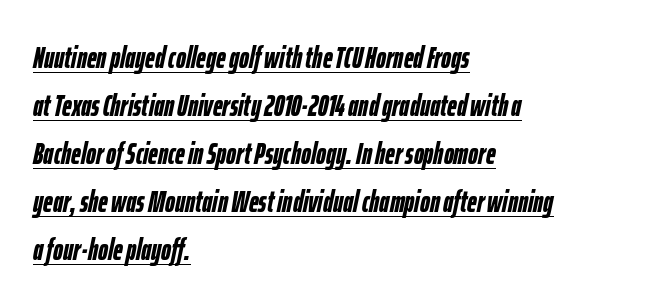
The image shows 30 px semibold, condensed type, italic (leaning right); set left-aligned, normal line spacing (1.6x), normal letter spacing, underlined; low stroke contrast and a medium x-height.
